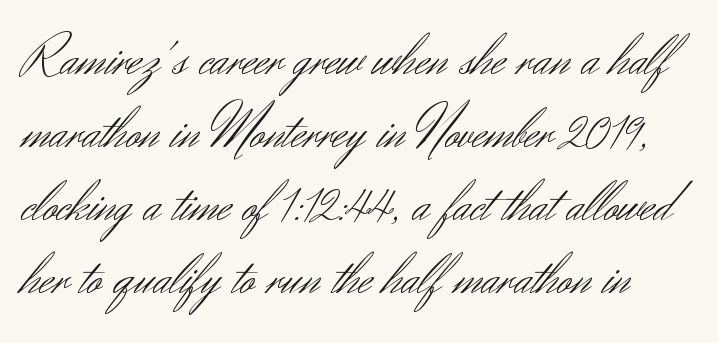
The image shows 57 px light sans-serif type; set left-aligned, normal line spacing (1.28x), normal letter spacing, not underlined; medium stroke contrast and a small x-height.
